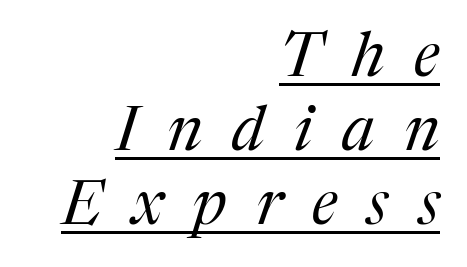
Q: Is the text bold? A: No.
Q: Is the text italic (slanted)? A: Yes, it leans right by about 17 degrees.
Q: Is the typeface a serif or a sans-serif typeface? A: Serif.
Q: Is the text underlined? A: Yes.
Q: How is the paragraph aligned? A: Right-aligned.
Q: Is the spacing between letters normal or unusually wide? A: Unusually wide.
Q: Width (condensed, normal, or wide)? A: Normal.
Q: Stroke contrast? A: Medium.
Q: x-height? A: Medium.
Q: Monospaced? A: No.
